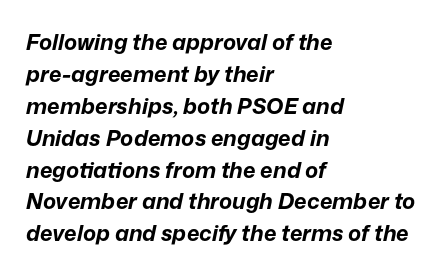
Q: Is the text bold? A: Yes.
Q: Is the text italic (slanted)? A: Yes, it leans right by about 12 degrees.
Q: Is the text underlined? A: No.
Q: How is the paragraph aligned? A: Left-aligned.
Q: Is the spacing between letters normal or unusually wide? A: Normal.
Q: Is the spacing between lines tight, normal or loose? A: Normal.
